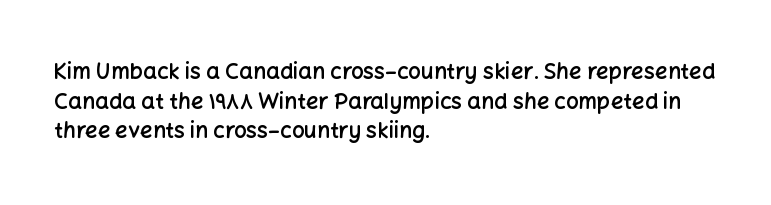
Q: Is the text bold? A: Semi-bold.
Q: Is the text italic (slanted)? A: No, it is upright.
Q: Is the text underlined? A: No.
Q: How is the paragraph aligned? A: Left-aligned.
Q: Is the spacing between letters normal or unusually wide? A: Normal.
Q: Is the spacing between lines tight, normal or loose? A: Normal.
